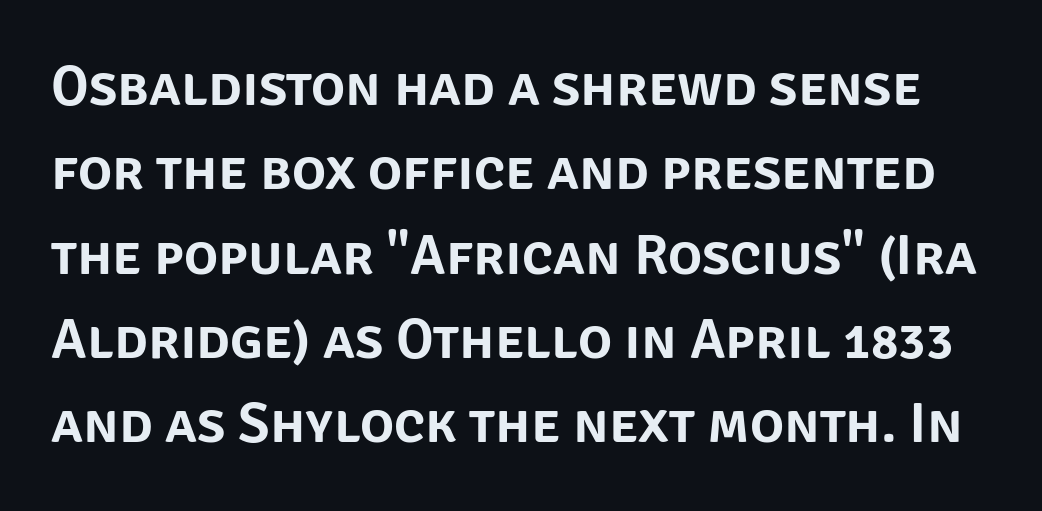
Each word holds together tightly as a unit, with standard inter-letter gaps. Underline: absent. The block of text has a typical density, with ordinary space between rows. Type style note: lacks serifs. The typography opts for an upright posture over an oblique one.
